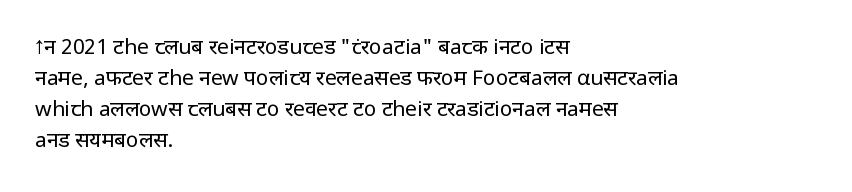
{"italic": "no", "bold": "no", "underline": "no", "align": "left", "line_spacing": "normal", "line_spacing_ratio": 1.48, "letter_spacing": "normal", "letter_spacing_em": 0.0, "glyph_px": 21}
